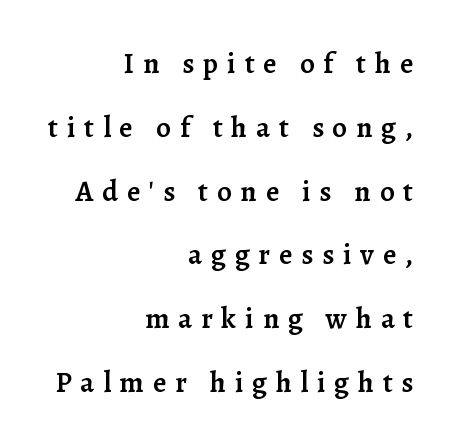
Q: Is the text bold? A: Semi-bold.
Q: Is the text italic (slanted)? A: No, it is upright.
Q: Is the typeface a serif or a sans-serif typeface? A: Serif.
Q: Is the text underlined? A: No.
Q: How is the paragraph aligned? A: Right-aligned.
Q: Is the spacing between letters normal or unusually wide? A: Unusually wide.
Q: Is the spacing between lines tight, normal or loose? A: Loose.
Q: Width (condensed, normal, or wide)? A: Normal.
Q: Stroke contrast? A: Low.
Q: x-height? A: Medium.
Q: Monospaced? A: No.
